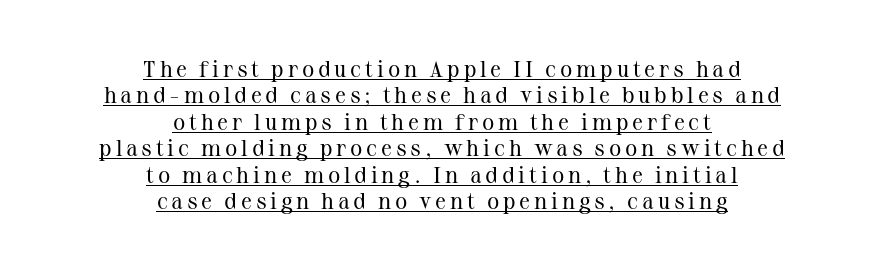
The font is comparable to plain body text, perhaps lighter. This rendering features underlined lettering. When letters stand straight like this, we call the style roman or upright. One-word summary of the alignment: center. This block would grow much taller if given ordinary leading; it's compressed now.
